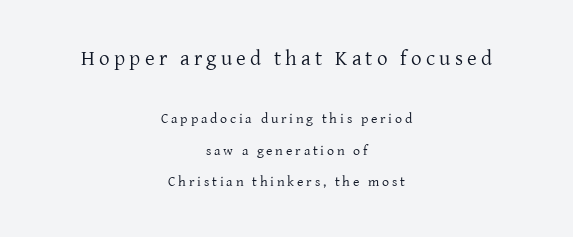
Q: Is the text bold? A: No.
Q: Is the text italic (slanted)? A: No, it is upright.
Q: Is the text underlined? A: No.
Q: How is the paragraph aligned? A: Centered.
Q: Is the spacing between letters normal or unusually wide? A: Unusually wide.
Q: Is the spacing between lines tight, normal or loose? A: Loose.
Q: Which block of text is set in a larger size, the first (top) or the second (bottom)? A: The first (top) one.
